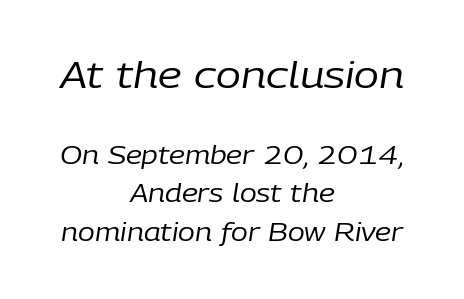
The image shows 37 px regular-weight type, italic (leaning right); set centered, normal line spacing (1.54x), normal letter spacing, not underlined; the first (top) block is 1.48x larger; low stroke contrast and a medium x-height.
